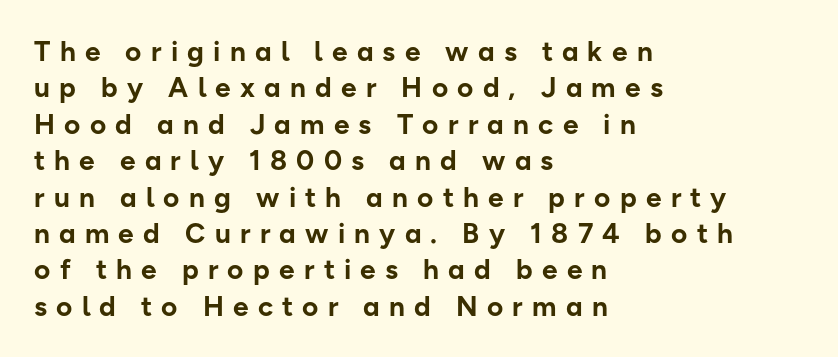
The image shows 28 px bold sans-serif type, upright; set left-aligned, normal line spacing (1.3x), unusually wide letter spacing (+0.33 em), not underlined; low stroke contrast and a medium x-height.
